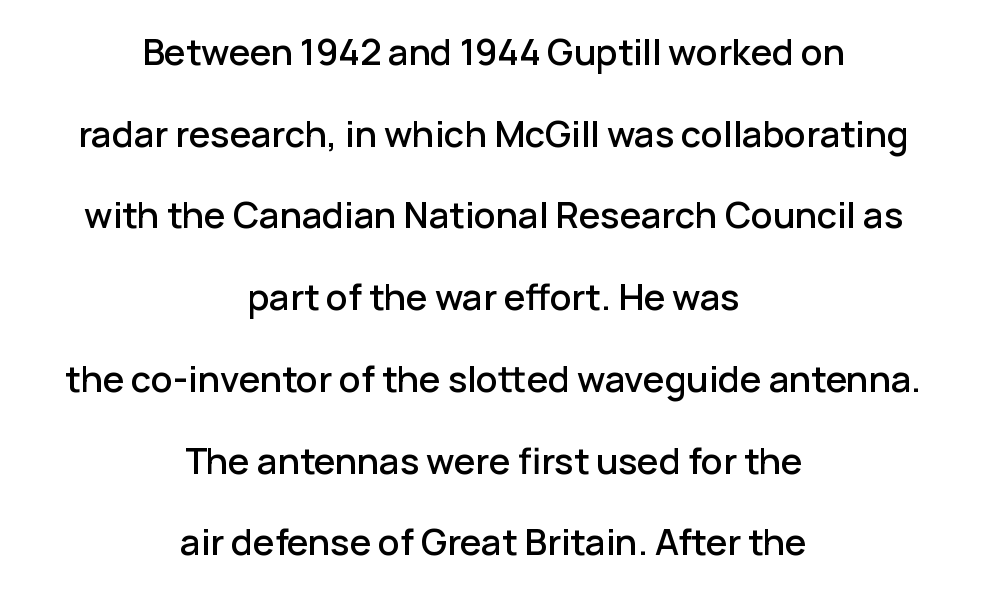
{"serif": "no", "italic": "no", "width": "normal", "stroke_contrast": "low", "x_height": "medium", "monospaced": "no", "underline": "no", "align": "center", "line_spacing": "loose", "line_spacing_ratio": 2.27, "letter_spacing": "normal", "letter_spacing_em": 0.0, "glyph_px": 36}
